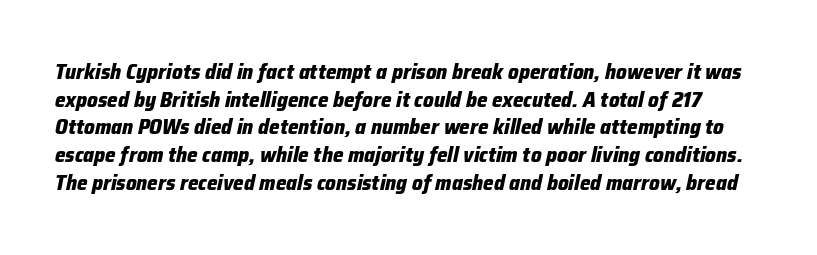
{"italic": "yes", "lean": "right", "slant_degrees": 12, "bold": "yes", "underline": "no", "line_spacing": "normal", "line_spacing_ratio": 1.32, "letter_spacing": "normal", "letter_spacing_em": 0.0, "glyph_px": 21}
